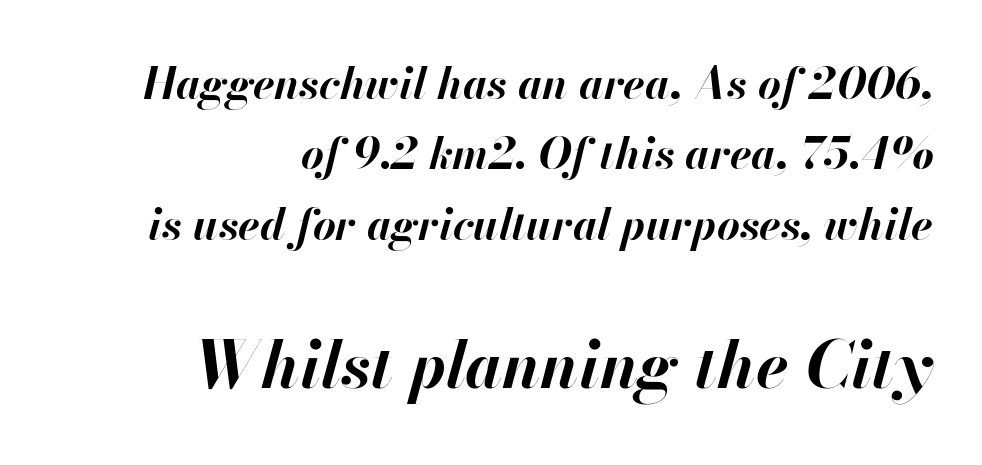
This sample keeps an unexceptional amount of space between lines. Characters are canted at an angle relative to the baseline's perpendicular. This layout puts the modest block above and the oversized block below. Every row of glyphs terminates at an identical x-position on the right. This sample has the flowing, uneven cadence of proportional lettering. Pretty heavy lettering here — definitely bold.
